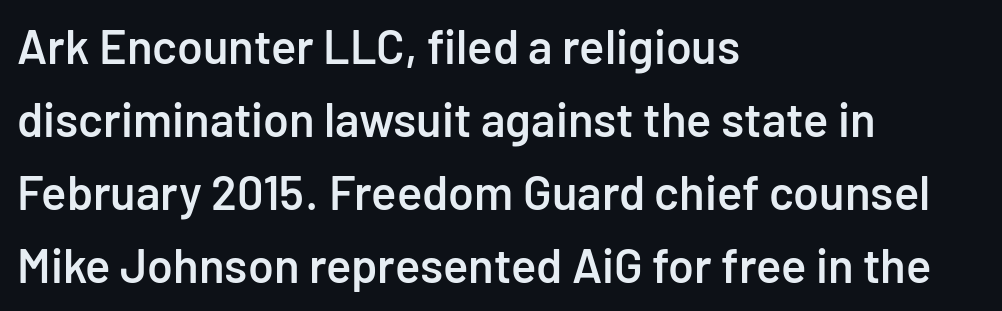
Glyph-to-glyph distance matches everyday printed text. The typesetting leans somewhat heavy: a semibold. A typesetter would call this proportional, since set widths differ per character. Casual observation: everything's shoved over to the left. Line spacing here is normal.
